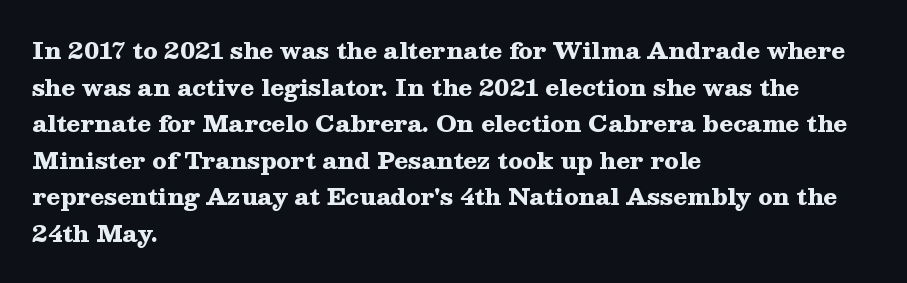
{"italic": "no", "bold": "yes", "underline": "no", "align": "left", "line_spacing": "normal", "line_spacing_ratio": 1.59, "letter_spacing": "normal", "letter_spacing_em": 0.0, "glyph_px": 23}
